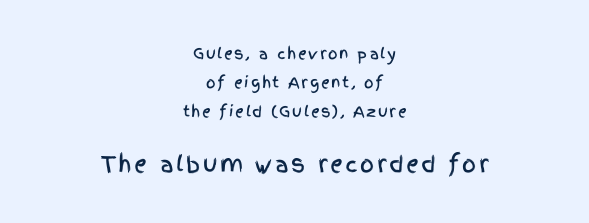
Q: Is the text italic (slanted)? A: No, it is upright.
Q: Is the text underlined? A: No.
Q: How is the paragraph aligned? A: Centered.
Q: Is the spacing between lines tight, normal or loose? A: Loose.
Q: Which block of text is set in a larger size, the first (top) or the second (bottom)? A: The second (bottom) one.
